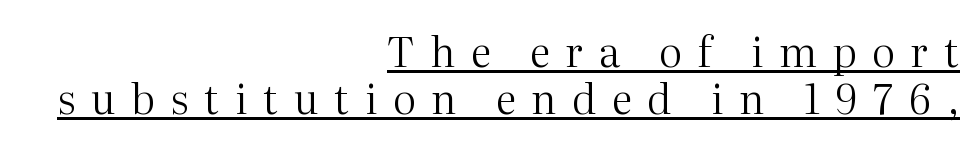
Q: Is the text bold? A: No.
Q: Is the text italic (slanted)? A: No, it is upright.
Q: Is the typeface a serif or a sans-serif typeface? A: Serif.
Q: Is the text underlined? A: Yes.
Q: How is the paragraph aligned? A: Right-aligned.
Q: Is the spacing between letters normal or unusually wide? A: Unusually wide.
Q: Is the spacing between lines tight, normal or loose? A: Tight.
Q: Width (condensed, normal, or wide)? A: Normal.
Q: Stroke contrast? A: Medium.
Q: x-height? A: Medium.
Q: Monospaced? A: No.
